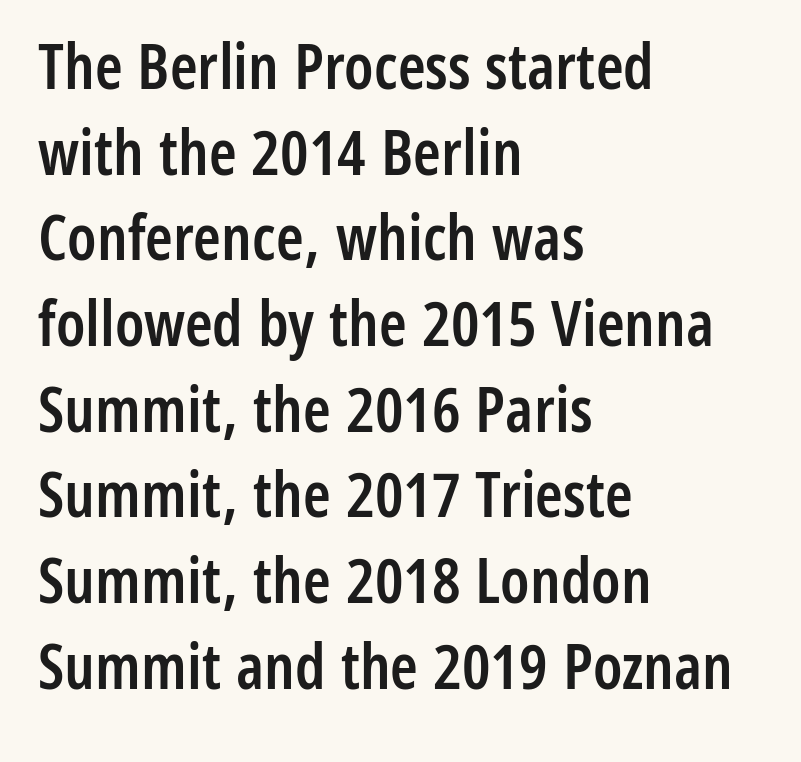
Honestly, there is no underline to notice here at all. Serif or sans? Sans — the stroke terminals are bare. The axis of the letterforms is exactly vertical. The strokes are fattened partway — semibold, not bold. Summary of vertical rhythm: regular, with standard interline spacing. These lines stack with their left ends in a neat column.
